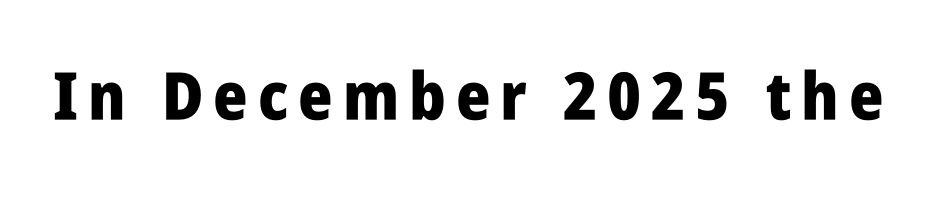
{"serif": "no", "italic": "no", "bold": "yes", "weight": "heavy", "width": "condensed", "stroke_contrast": "low", "x_height": "large", "monospaced": "no", "underline": "no", "glyph_px": 66}
